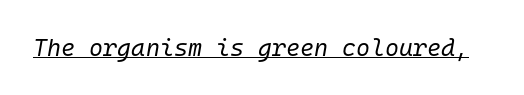
The image shows 24 px text type, italic (leaning right); set normal letter spacing, underlined.
